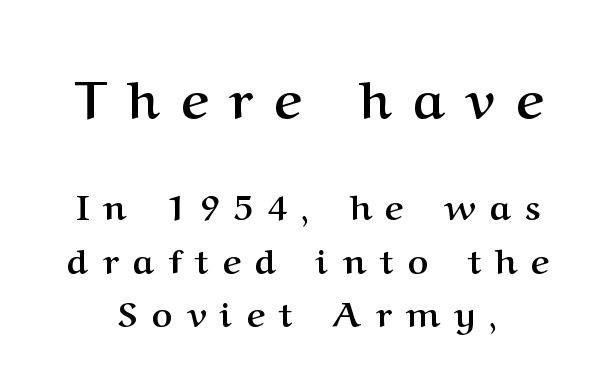
In terms of weight, the rendering is a true, heavy bold. Note: larger setting up top, smaller setting below. Is this a fixed-width face? No — the glyphs have proportional, varying widths. Observe the serifs anchoring each vertical stroke in this sample.
